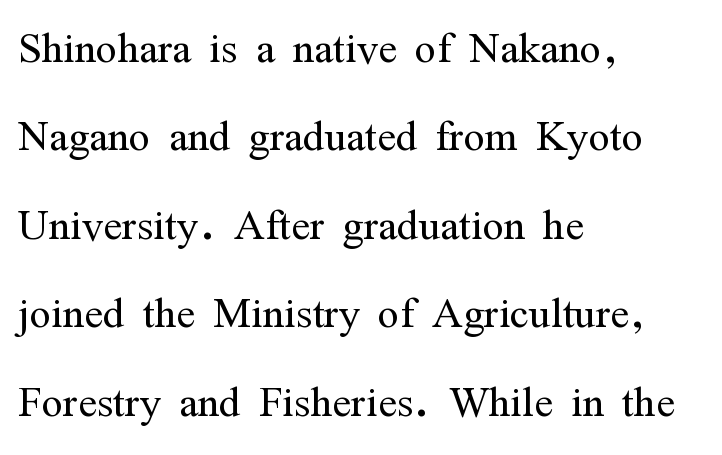
The tracking reads as untouched default to a designer's eye. Nothing heavy about these letters — not bold at all. The passage is arranged the way most books set body copy — flush left. Underline: absent. Looks like regular typesetting: each glyph gets only the width it needs. Normally led — the rows are evenly, conventionally spaced.
